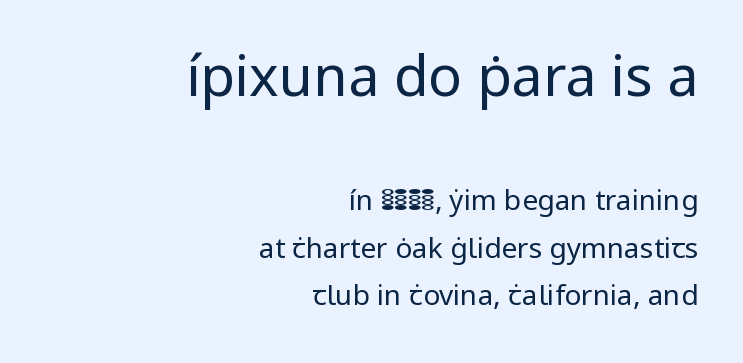
{"serif": "no", "italic": "no", "bold": "no", "weight": "regular", "width": "normal", "stroke_contrast": "low", "x_height": "medium", "monospaced": "no", "underline": "no", "align": "right", "line_spacing": "normal", "line_spacing_ratio": 1.69, "letter_spacing": "normal", "letter_spacing_em": 0.0, "larger_block": "first", "size_ratio": 2.0, "glyph_px": 56}
